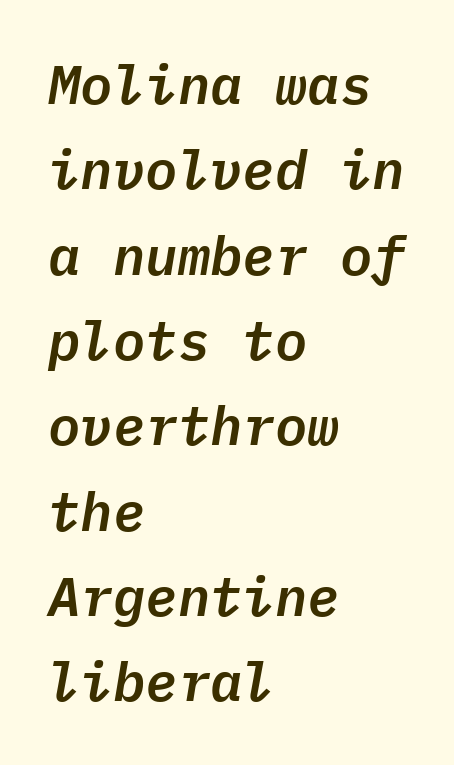
{"italic": "yes", "lean": "right", "slant_degrees": 9, "width": "normal", "stroke_contrast": "low", "x_height": "medium", "monospaced": "yes", "underline": "no", "align": "left", "line_spacing": "normal", "line_spacing_ratio": 1.58, "letter_spacing": "normal", "letter_spacing_em": 0.0, "glyph_px": 54}
